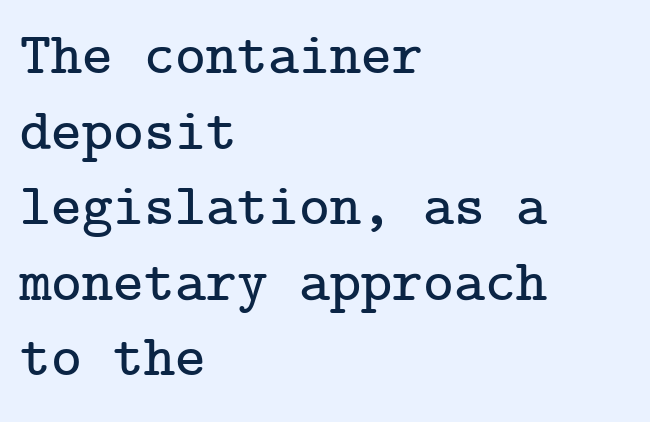
Q: Is the text italic (slanted)? A: No, it is upright.
Q: Is the typeface a serif or a sans-serif typeface? A: Serif.
Q: Is the text underlined? A: No.
Q: How is the paragraph aligned? A: Left-aligned.
Q: Is the spacing between letters normal or unusually wide? A: Normal.
Q: Is the spacing between lines tight, normal or loose? A: Normal.
Q: Width (condensed, normal, or wide)? A: Normal.
Q: Stroke contrast? A: Low.
Q: x-height? A: Medium.
